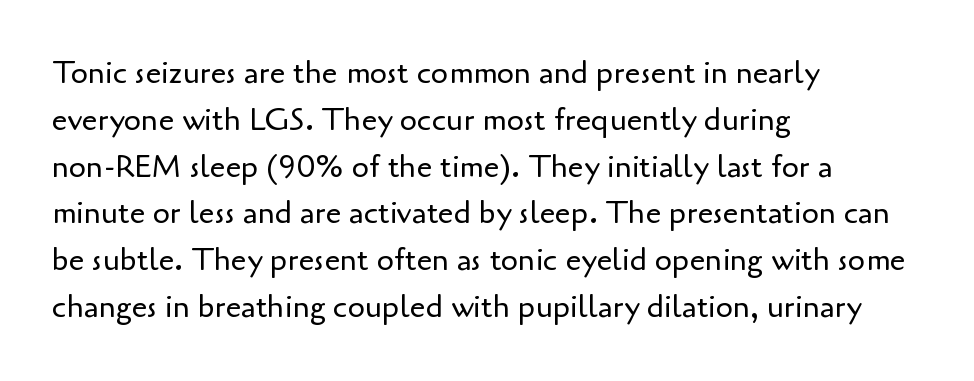
These lines are set flush left with a ragged right edge. You could not count columns in this text — the font is proportionally spaced. The typesetting does not lean heavy: it is not bold. Posture: vertical.
